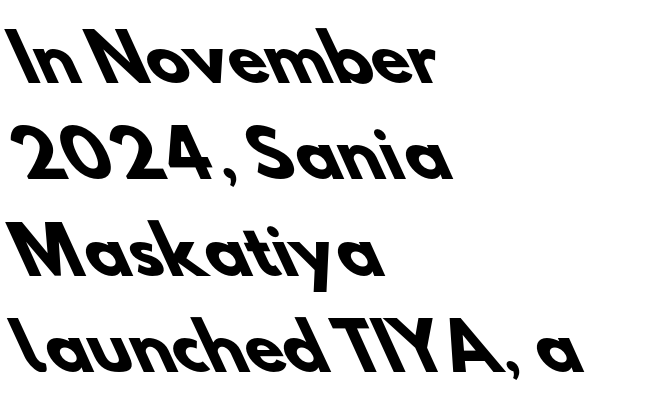
{"serif": "no", "bold": "yes", "weight": "heavy", "width": "normal", "stroke_contrast": "low", "x_height": "small", "monospaced": "no", "underline": "no", "align": "left", "line_spacing": "normal", "line_spacing_ratio": 1.53, "letter_spacing": "normal", "letter_spacing_em": 0.0, "glyph_px": 63}
